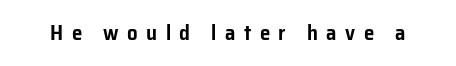
The image shows 21 px text type, upright; set unusually wide letter spacing (+0.4 em), not underlined.
